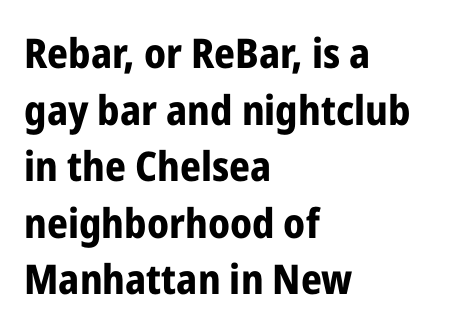
Reading down the block, your eye returns to a fixed left position each line. The passage shown is typeset with a sans-serif family. Heft: maximum for text — a bold. Posture: vertical. The rendering uses natural spacing where letterforms have individual widths.
